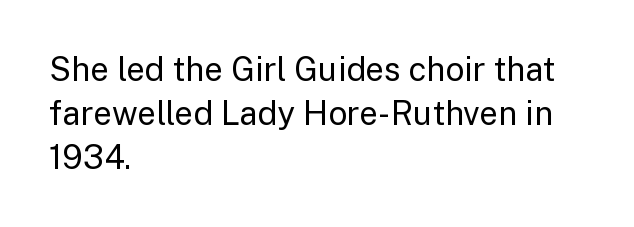
Q: Is the text bold? A: No.
Q: Is the text italic (slanted)? A: No, it is upright.
Q: Is the typeface a serif or a sans-serif typeface? A: Sans-serif.
Q: Is the text underlined? A: No.
Q: How is the paragraph aligned? A: Left-aligned.
Q: Is the spacing between letters normal or unusually wide? A: Normal.
Q: Is the spacing between lines tight, normal or loose? A: Normal.
Q: Width (condensed, normal, or wide)? A: Normal.
Q: Stroke contrast? A: Low.
Q: x-height? A: Medium.
Q: Monospaced? A: No.
